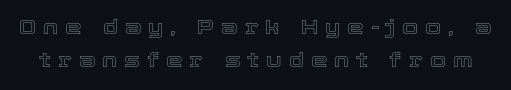
{"italic": "no", "underline": "no", "line_spacing": "normal", "line_spacing_ratio": 1.55, "letter_spacing": "wide", "letter_spacing_em": 0.33, "glyph_px": 21}
